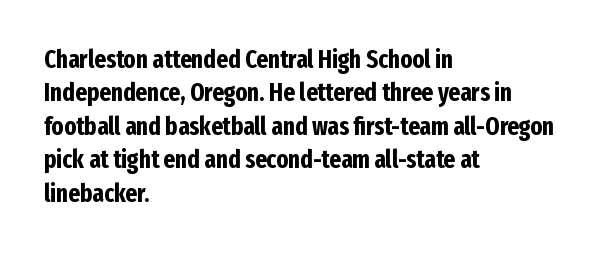
Notice how the passage keeps a crisp vertical edge on the left only. Ordinary non-slanted type is in use. This sample uses plain, unmodified letter spacing. Strong, thick strokes mark this as bold type. Normally led — the rows are evenly, conventionally spaced.
